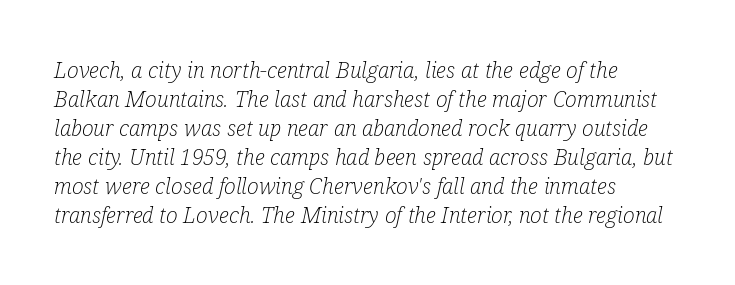
The image shows 22 px text type, italic (leaning right); set left-aligned, normal line spacing (1.32x), normal letter spacing, not underlined.
